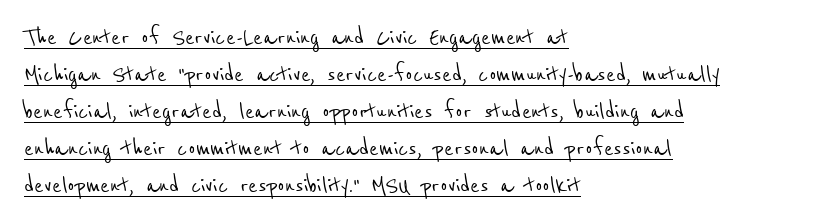
Q: Is the typeface a serif or a sans-serif typeface? A: Sans-serif.
Q: Is the text underlined? A: Yes.
Q: How is the paragraph aligned? A: Left-aligned.
Q: Is the spacing between letters normal or unusually wide? A: Normal.
Q: Is the spacing between lines tight, normal or loose? A: Normal.
Q: Width (condensed, normal, or wide)? A: Condensed.
Q: Stroke contrast? A: Low.
Q: x-height? A: Medium.
Q: Monospaced? A: No.
